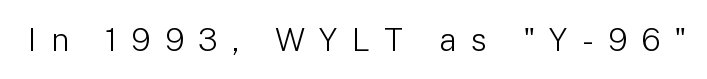
Notice how the stems are strictly vertical — no italics here. The passage shown has open, widely tracked lettering throughout. The area under the type is left untouched. A typesetter would label this face a sans. Here the designer chose a conventional face with non-uniform glyph widths.
